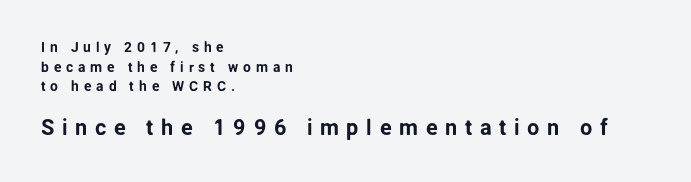
What's the leading like? Ordinary, nothing unusual. When letters stand straight like this, we call the style roman or upright. The composition opens small and finishes big. Line beginnings align vertically; line endings do not. Plain, unruled lines of type. Look at the tracking — it's clearly loosened, letters drifting apart.
